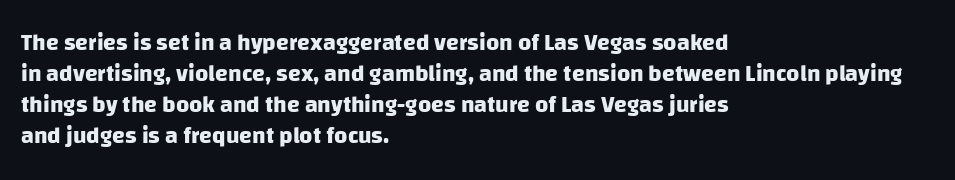
The image shows 23 px bold type; set left-aligned, normal line spacing (1.35x), normal letter spacing, not underlined.
